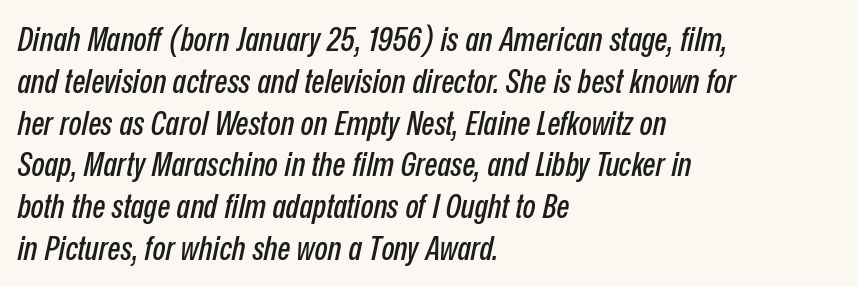
The image shows 34 px condensed type, italic (leaning right); set left-aligned, line spacing 1.23x, normal letter spacing, not underlined; low stroke contrast and a medium x-height.
